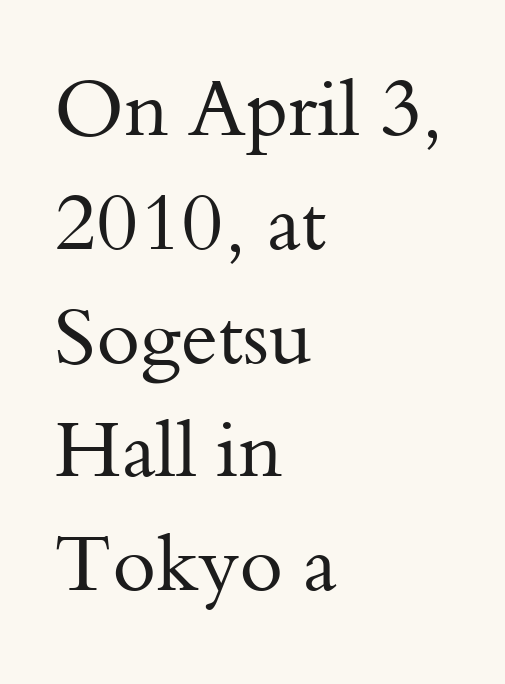
{"serif": "yes", "italic": "no", "bold": "no", "weight": "regular", "width": "normal", "stroke_contrast": "medium", "x_height": "small", "monospaced": "no", "underline": "no", "align": "left", "line_spacing": "normal", "line_spacing_ratio": 1.44, "letter_spacing": "normal", "letter_spacing_em": 0.0, "glyph_px": 79}
